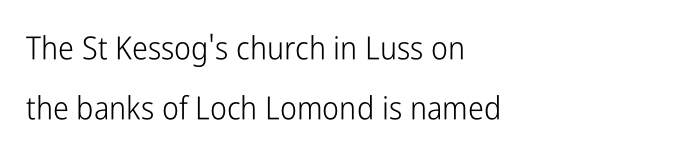
Nope, not italic — everything's standing straight. The characters are drawn with everyday or finer stroke widths. Each row of text sits above clean, open space. Note: no serifs on the glyphs.
